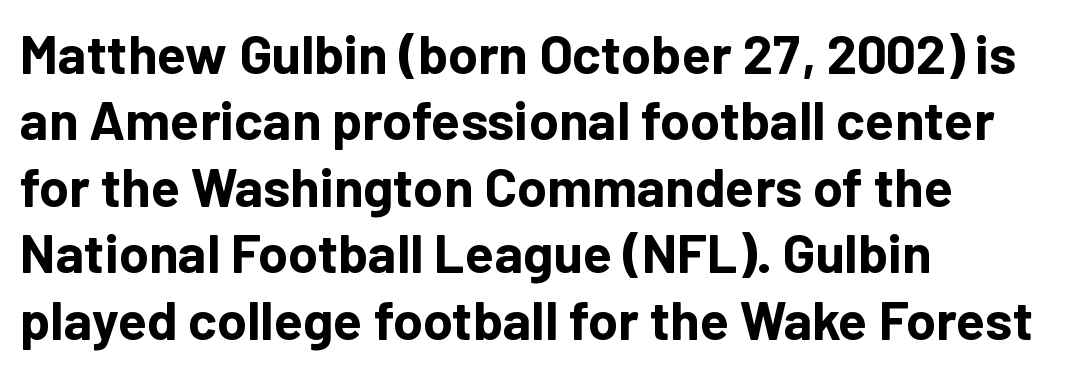
The image shows 54 px bold sans-serif type, upright; set left-aligned, line spacing 1.23x, normal letter spacing, not underlined; low stroke contrast and a medium x-height.
